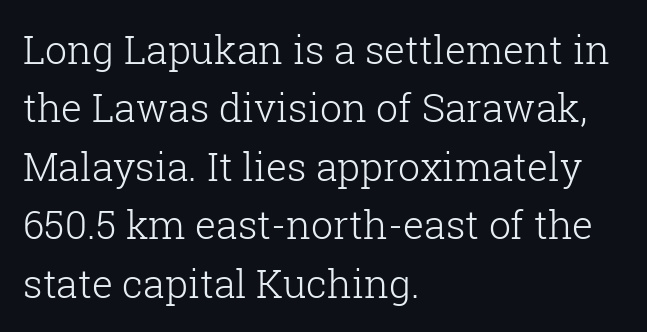
Note the varied advance widths — an 'i' is clearly narrower than an 'm'. Is the type heavy? It reads as light-to-regular instead. Typographically, this falls in the serif category. The block of text has a typical density, with ordinary space between rows.
